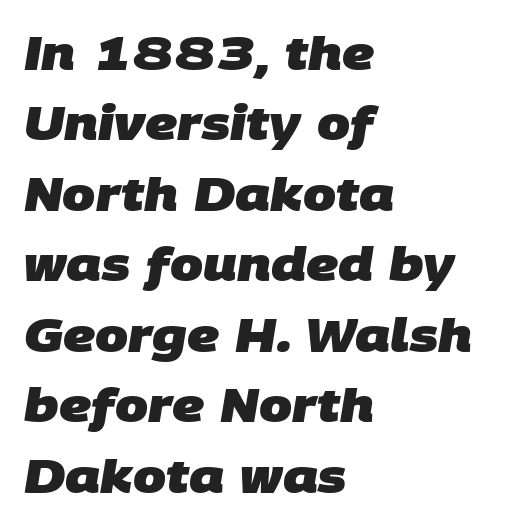
The image shows 47 px heavy sans-serif type; set left-aligned, normal line spacing (1.5x), normal letter spacing, not underlined; low stroke contrast and a large x-height.
